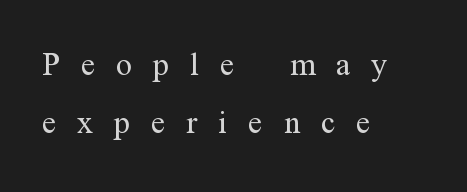
In terms of leading, this rendering sits right in the middle. The horizontal fit of the characters is loose and conspicuously gappy. Unbolded letterforms with no extra heft. The zone under the glyphs is completely vacant. When letters stand straight like this, we call the style roman or upright. Think of a printed novel: that variable character pitch is what you see here.
